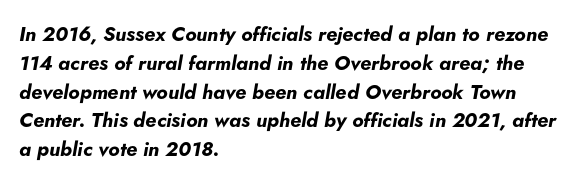
The image shows 20 px bold type, italic (leaning right); set left-aligned, normal line spacing (1.44x), normal letter spacing, not underlined.
